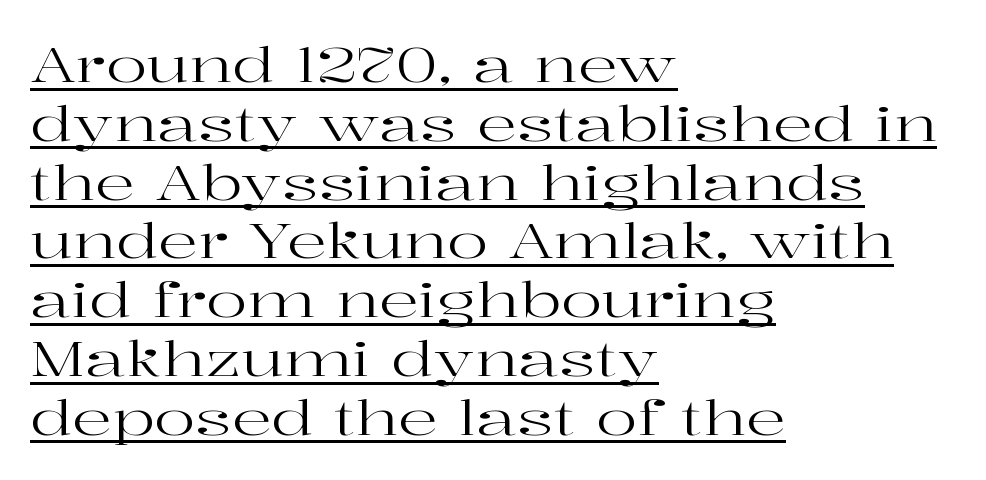
This rendering uses left alignment, leaving the right contour irregular. The passage shown is typed in a proportional face where columns would drift. This sample carries an underscore along the baseline area. Weight: regular or lighter. Words appear dense and cohesive because spacing is normal. In terms of letterform style, serifs are clearly present.
